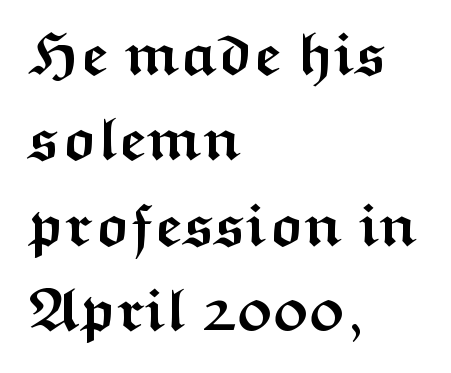
The passage shown is not underscored anywhere. Set as a true bold cut, around the 700 mark. Short note: letters normally spaced. Style check: upright. These lines are set flush left with a ragged right edge.
